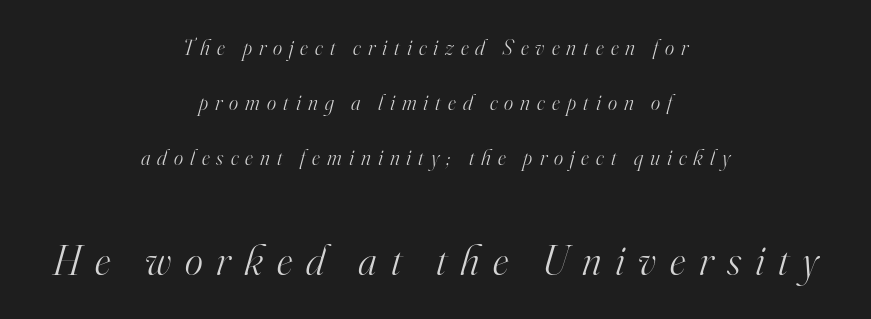
Q: Is the text bold? A: No.
Q: Is the text italic (slanted)? A: Yes, it leans right by about 16 degrees.
Q: Is the typeface a serif or a sans-serif typeface? A: Serif.
Q: Is the text underlined? A: No.
Q: How is the paragraph aligned? A: Centered.
Q: Is the spacing between letters normal or unusually wide? A: Unusually wide.
Q: Is the spacing between lines tight, normal or loose? A: Loose.
Q: Which block of text is set in a larger size, the first (top) or the second (bottom)? A: The second (bottom) one.
Q: Width (condensed, normal, or wide)? A: Normal.
Q: Stroke contrast? A: High.
Q: x-height? A: Small.
Q: Monospaced? A: No.
